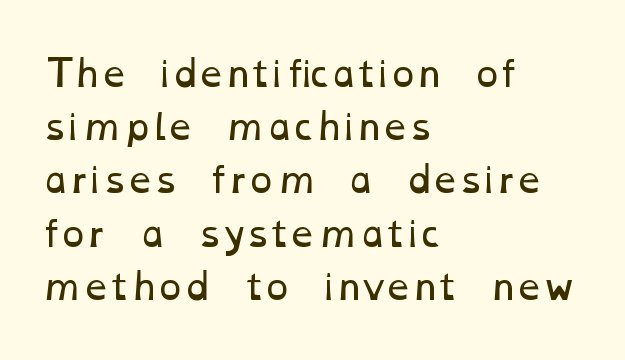
Honestly, the row spacing looks completely unremarkable. The space beneath each line is pristine and unruled. Alignment: flush left. On a weight scale, this lands at 450 or below. Proportional: the letters do not fall into vertical columns.
